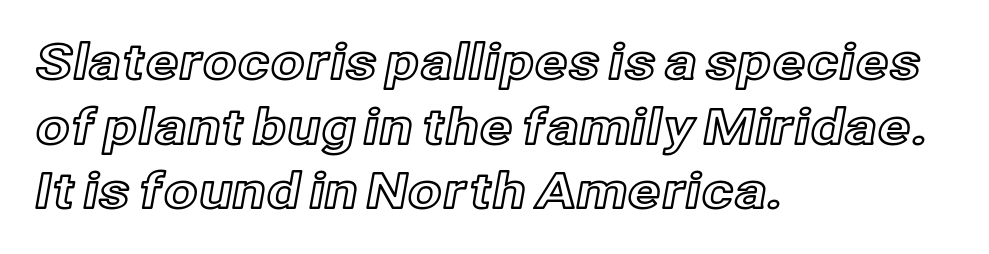
Looks like regular typesetting: each glyph gets only the width it needs. Default kerning and tracking; the words read as compact shapes. In terms of leading, this rendering sits right in the middle.
